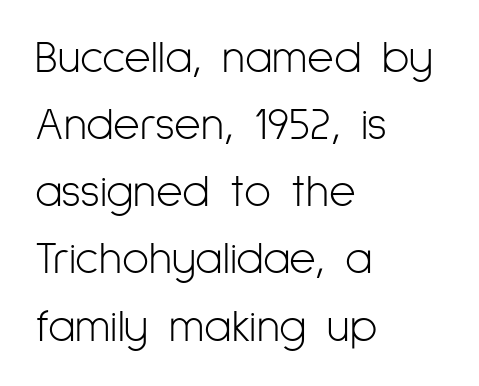
{"serif": "no", "italic": "no", "bold": "no", "weight": "light", "width": "condensed", "stroke_contrast": "low", "x_height": "medium", "monospaced": "no", "underline": "no", "align": "left", "line_spacing": "normal", "line_spacing_ratio": 1.46, "letter_spacing": "normal", "letter_spacing_em": 0.0, "glyph_px": 46}
